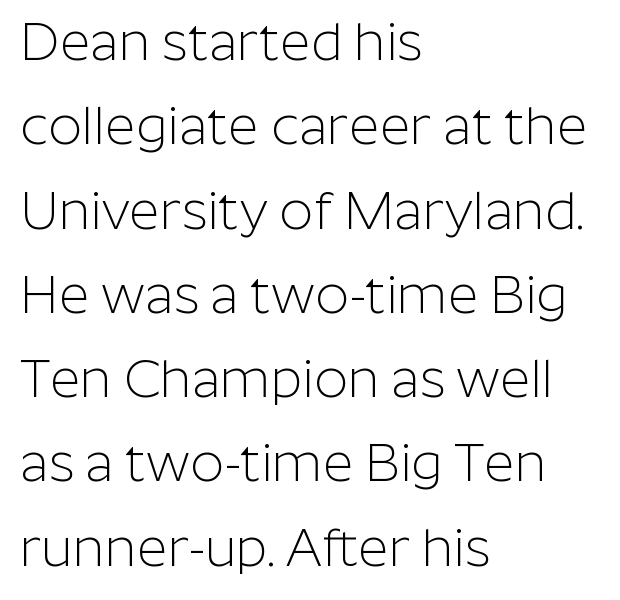
{"serif": "no", "italic": "no", "bold": "no", "weight": "light", "width": "normal", "stroke_contrast": "low", "x_height": "medium", "monospaced": "no", "underline": "no", "align": "left", "line_spacing": "normal", "line_spacing_ratio": 1.59, "letter_spacing": "normal", "letter_spacing_em": 0.0, "glyph_px": 53}
